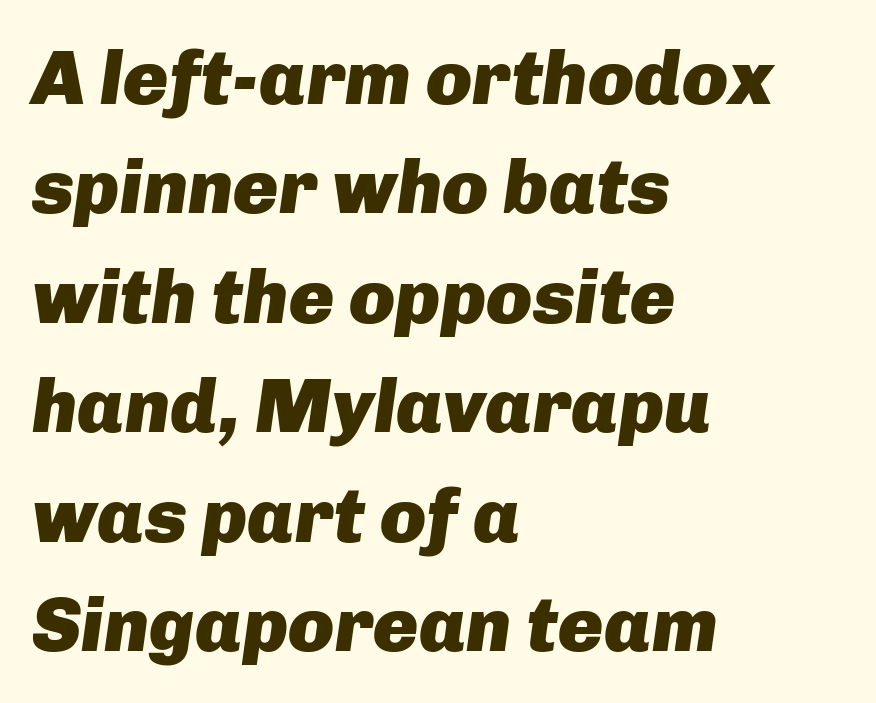
Check the space under the baseline: it is left empty. The face used here has a pronounced slope to its letters. Pretty heavy lettering here — definitely bold. The designer left line spacing at the default. Caption: standard tracking, unaltered. The lines are quadded left.
